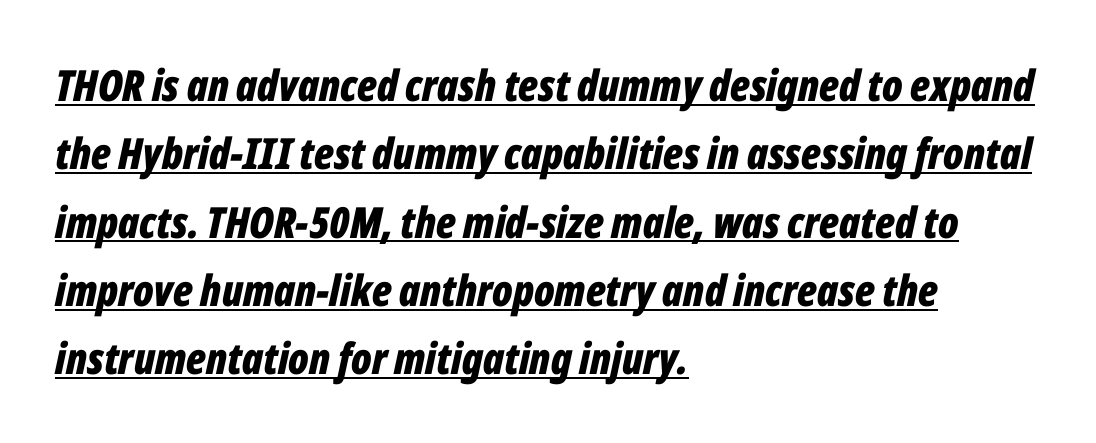
The image shows 43 px bold, condensed type, italic (leaning right); set left-aligned, normal line spacing (1.59x), normal letter spacing, underlined; low stroke contrast and a medium x-height.
